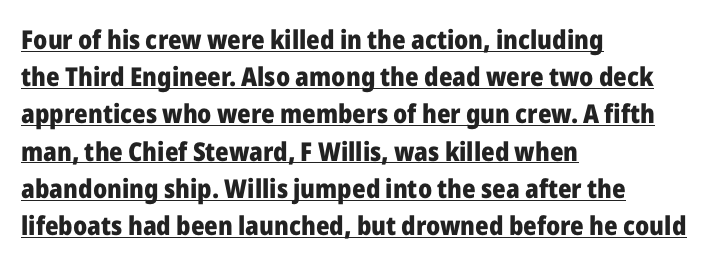
Q: Is the text bold? A: Yes.
Q: Is the text italic (slanted)? A: No, it is upright.
Q: Is the text underlined? A: Yes.
Q: How is the paragraph aligned? A: Left-aligned.
Q: Is the spacing between letters normal or unusually wide? A: Normal.
Q: Is the spacing between lines tight, normal or loose? A: Normal.
